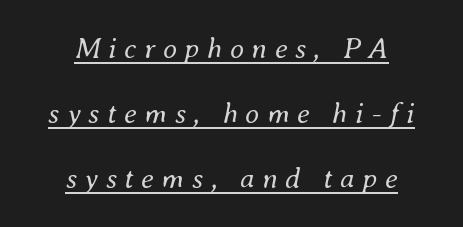
Inter-character spacing is expanded well beyond the font's built-in metrics. The passage shown is typed in a proportional face where columns would drift. The glyphs are accompanied by a horizontal stroke just below them. Vertical stems look standard width or narrower in stroke.
